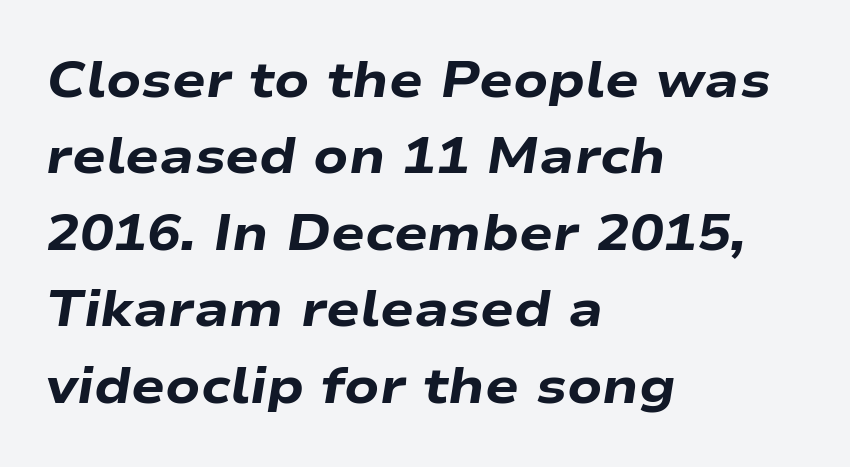
{"italic": "yes", "lean": "right", "slant_degrees": 9, "bold": "yes", "weight": "heavy", "width": "wide", "stroke_contrast": "low", "x_height": "medium", "monospaced": "no", "underline": "no", "align": "left", "line_spacing": "normal", "line_spacing_ratio": 1.53, "letter_spacing": "normal", "letter_spacing_em": 0.0, "glyph_px": 50}
